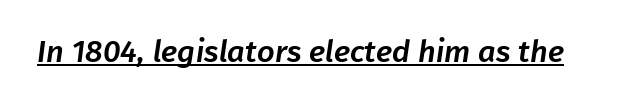
Q: Is the typeface a serif or a sans-serif typeface? A: Sans-serif.
Q: Is the text underlined? A: Yes.
Q: Is the spacing between letters normal or unusually wide? A: Normal.
Q: Width (condensed, normal, or wide)? A: Normal.
Q: Stroke contrast? A: Low.
Q: x-height? A: Medium.
Q: Monospaced? A: No.
